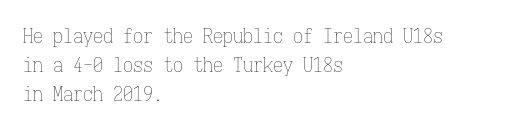
{"italic": "no", "bold": "no", "underline": "no", "align": "left", "line_spacing": "normal", "line_spacing_ratio": 1.46, "letter_spacing": "normal", "letter_spacing_em": 0.0, "glyph_px": 20}
